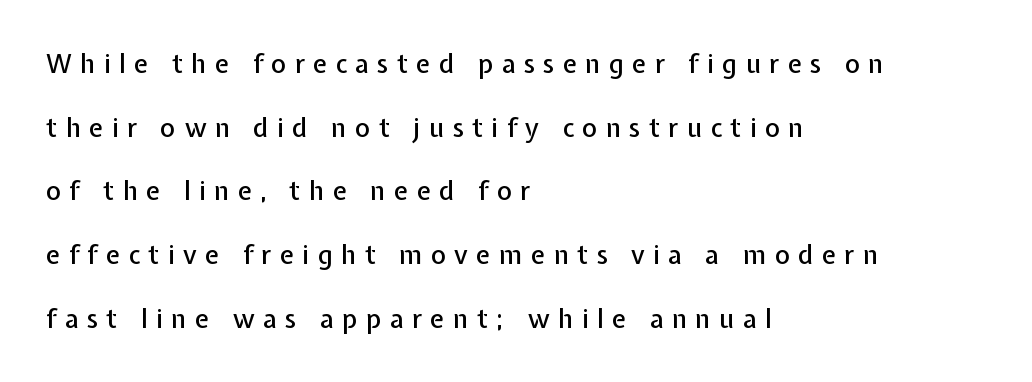
Q: Is the text italic (slanted)? A: No, it is upright.
Q: Is the text underlined? A: No.
Q: How is the paragraph aligned? A: Left-aligned.
Q: Is the spacing between letters normal or unusually wide? A: Unusually wide.
Q: Is the spacing between lines tight, normal or loose? A: Loose.
